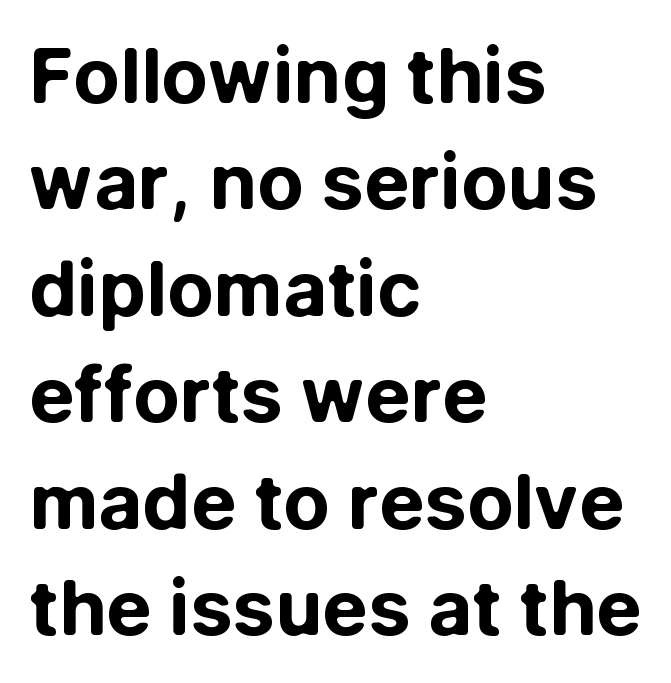
{"serif": "no", "italic": "no", "bold": "yes", "weight": "bold", "width": "normal", "stroke_contrast": "low", "x_height": "medium", "monospaced": "no", "underline": "no", "align": "left", "line_spacing": "normal", "line_spacing_ratio": 1.4, "letter_spacing": "normal", "letter_spacing_em": 0.0, "glyph_px": 76}
